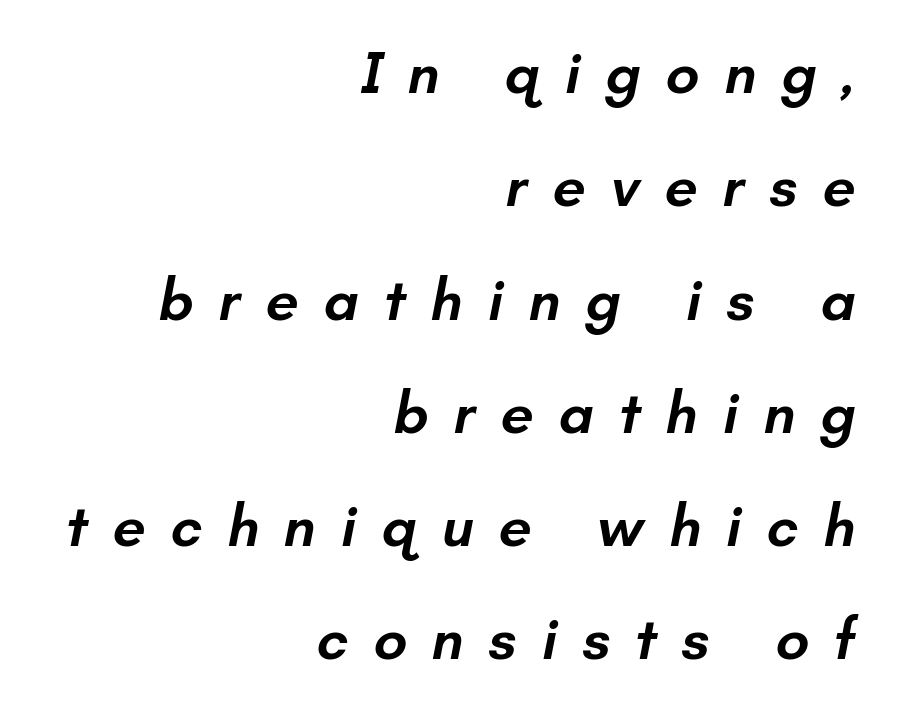
{"serif": "no", "bold": "semi", "weight": "semibold", "width": "normal", "stroke_contrast": "low", "x_height": "small", "monospaced": "no", "underline": "no", "align": "right", "line_spacing": "loose", "line_spacing_ratio": 1.92, "letter_spacing": "wide", "letter_spacing_em": 0.42, "glyph_px": 59}
